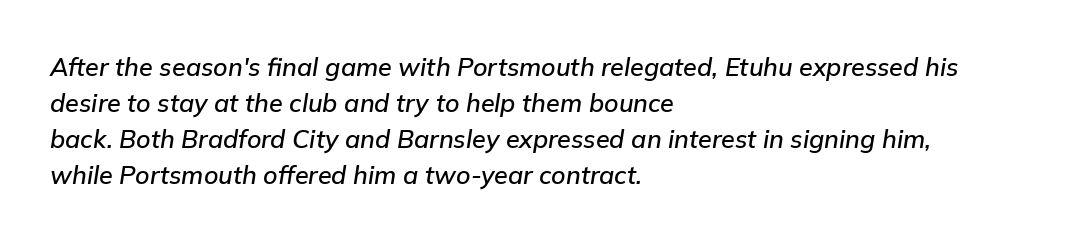
{"italic": "yes", "lean": "right", "slant_degrees": 9, "underline": "no", "align": "left", "line_spacing": "normal", "line_spacing_ratio": 1.44, "letter_spacing": "normal", "letter_spacing_em": 0.0, "glyph_px": 25}
